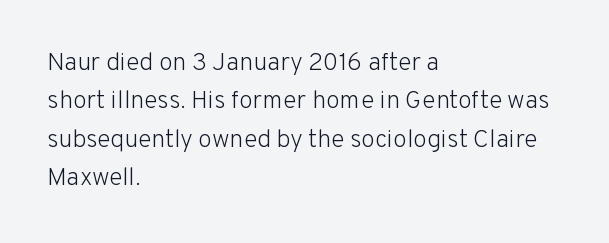
{"italic": "no", "bold": "no", "underline": "no", "align": "left", "line_spacing": "normal", "line_spacing_ratio": 1.54, "letter_spacing": "normal", "letter_spacing_em": 0.0, "glyph_px": 25}
